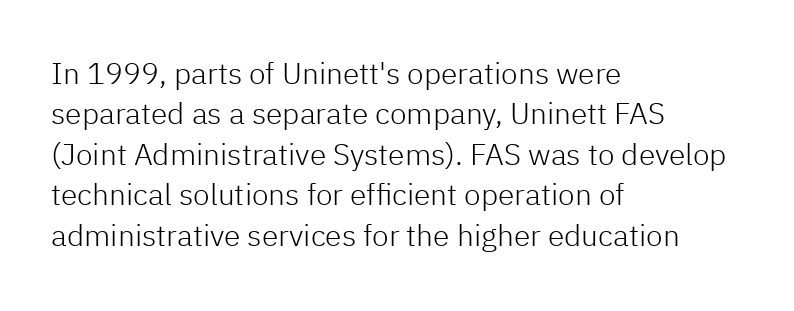
Q: Is the text bold? A: No.
Q: Is the text italic (slanted)? A: No, it is upright.
Q: Is the typeface a serif or a sans-serif typeface? A: Sans-serif.
Q: Is the text underlined? A: No.
Q: How is the paragraph aligned? A: Left-aligned.
Q: Is the spacing between letters normal or unusually wide? A: Normal.
Q: Is the spacing between lines tight, normal or loose? A: Normal.
Q: Width (condensed, normal, or wide)? A: Normal.
Q: Stroke contrast? A: Low.
Q: x-height? A: Medium.
Q: Monospaced? A: No.
